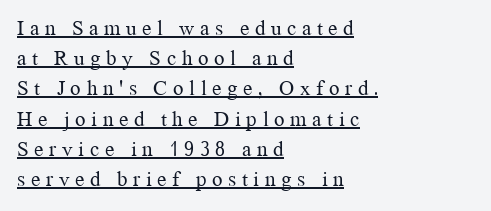
The image shows 21 px text type, upright; set left-aligned, normal line spacing (1.44x), unusually wide letter spacing (+0.27 em), underlined.
